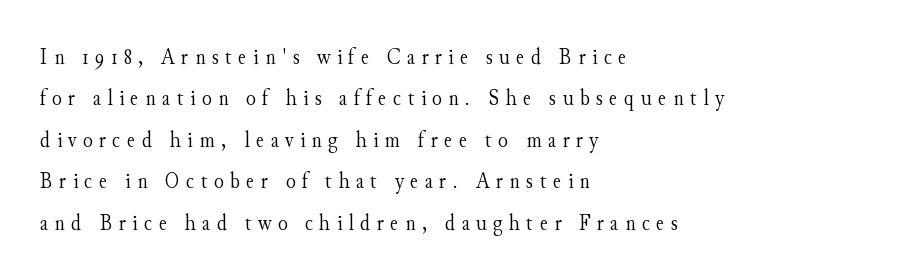
{"italic": "no", "bold": "no", "underline": "no", "align": "left", "line_spacing_ratio": 1.8, "letter_spacing": "wide", "letter_spacing_em": 0.27, "glyph_px": 23}
